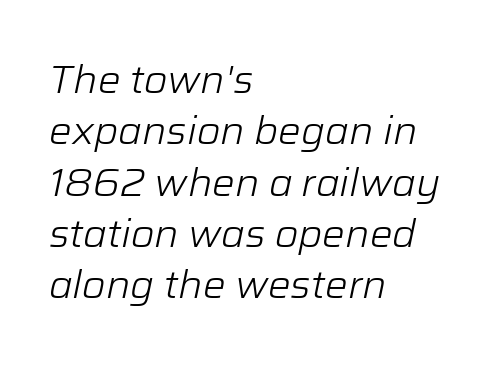
{"italic": "yes", "lean": "right", "slant_degrees": 12, "bold": "no", "weight": "light", "width": "normal", "stroke_contrast": "low", "x_height": "medium", "monospaced": "no", "underline": "no", "align": "left", "line_spacing": "normal", "line_spacing_ratio": 1.35, "letter_spacing": "normal", "letter_spacing_em": 0.0, "glyph_px": 38}
